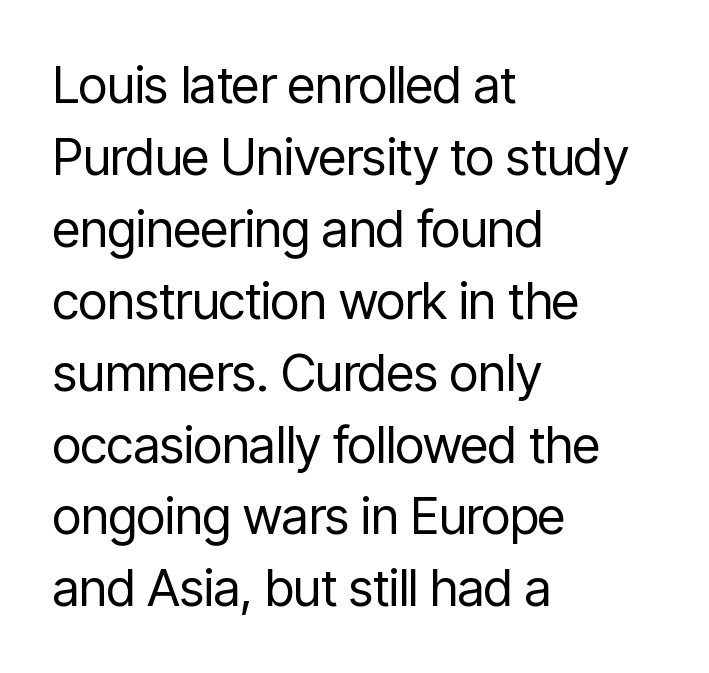
Q: Is the text bold? A: No.
Q: Is the text italic (slanted)? A: No, it is upright.
Q: Is the typeface a serif or a sans-serif typeface? A: Sans-serif.
Q: Is the text underlined? A: No.
Q: How is the paragraph aligned? A: Left-aligned.
Q: Is the spacing between letters normal or unusually wide? A: Normal.
Q: Is the spacing between lines tight, normal or loose? A: Normal.
Q: Width (condensed, normal, or wide)? A: Condensed.
Q: Stroke contrast? A: Low.
Q: x-height? A: Medium.
Q: Monospaced? A: No.
